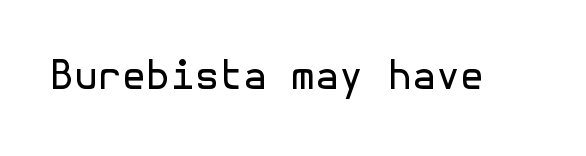
{"serif": "no", "italic": "no", "bold": "no", "weight": "regular", "width": "normal", "x_height": "medium", "underline": "no", "letter_spacing": "normal", "letter_spacing_em": 0.0, "glyph_px": 39}
